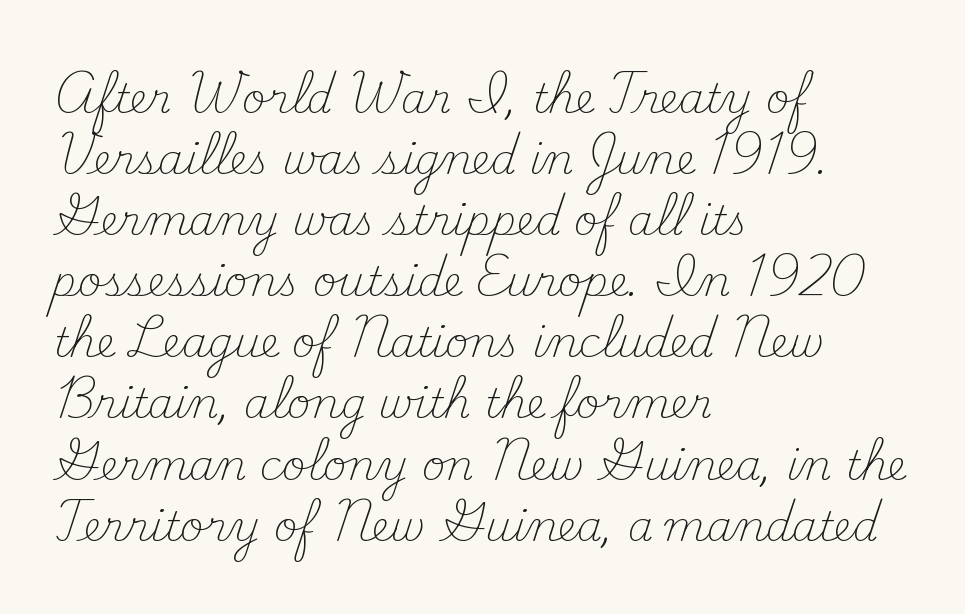
Q: Is the text bold? A: No.
Q: Is the text italic (slanted)? A: Yes.
Q: Is the typeface a serif or a sans-serif typeface? A: Serif.
Q: Is the text underlined? A: No.
Q: How is the paragraph aligned? A: Left-aligned.
Q: Is the spacing between letters normal or unusually wide? A: Normal.
Q: Is the spacing between lines tight, normal or loose? A: Normal.
Q: Width (condensed, normal, or wide)? A: Normal.
Q: Stroke contrast? A: Medium.
Q: x-height? A: Small.
Q: Monospaced? A: No.
